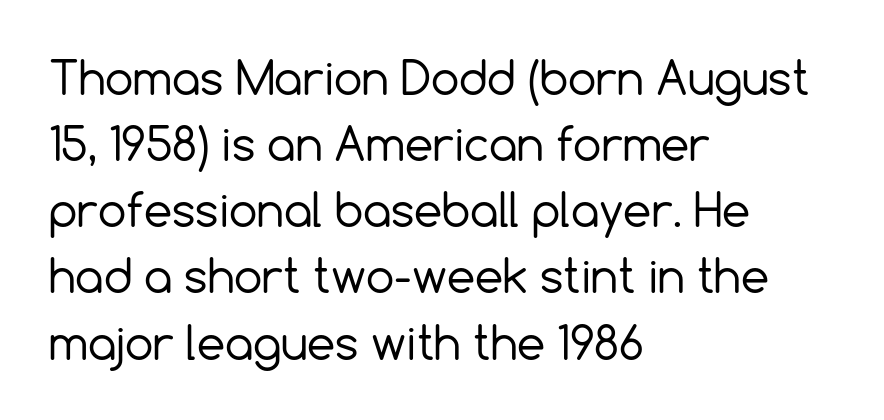
{"serif": "no", "italic": "no", "bold": "no", "weight": "regular", "width": "normal", "x_height": "medium", "monospaced": "no", "underline": "no", "align": "left", "line_spacing": "normal", "line_spacing_ratio": 1.47, "letter_spacing": "normal", "letter_spacing_em": 0.0, "glyph_px": 45}
